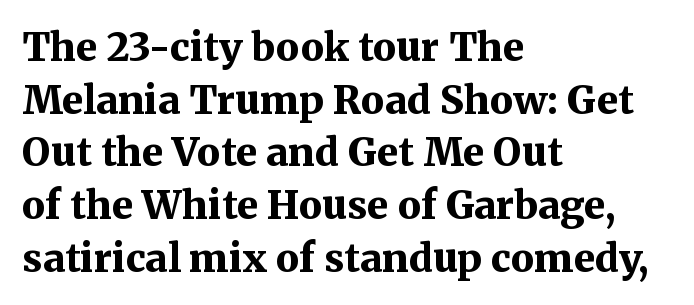
Nobody drew a line under any word here. This rendering employs a face with finishing strokes, i.e., a serif. Layout note: lines flush left. A roman cut, with each character standing at attention. Spacing verdict: proportional, widths tailored to each character. Tracking value appears to be zero — textbook default spacing.
